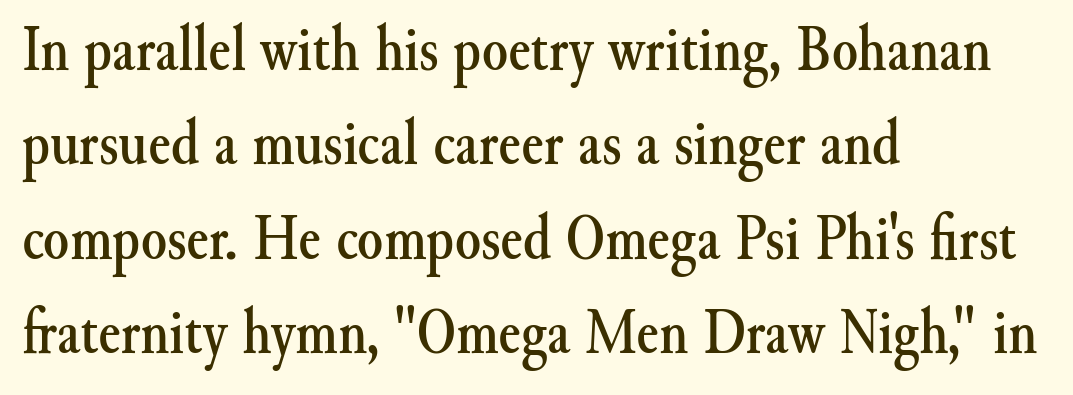
The image shows 66 px serif type, upright; set left-aligned, normal line spacing (1.43x), normal letter spacing, not underlined; medium stroke contrast and a small x-height.
